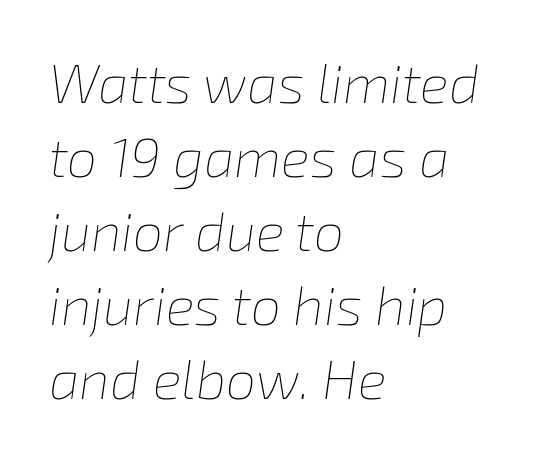
Here the designer chose a conventional face with non-uniform glyph widths. Students, observe: this is what conventionally led text looks like. Observe the ordinary spacing: letters are neighbours, not strangers. The face looks like a standard text weight, possibly lighter. This sample uses an oblique cut, with every glyph tilted off the vertical. The string is rendered with underlining switched off.
